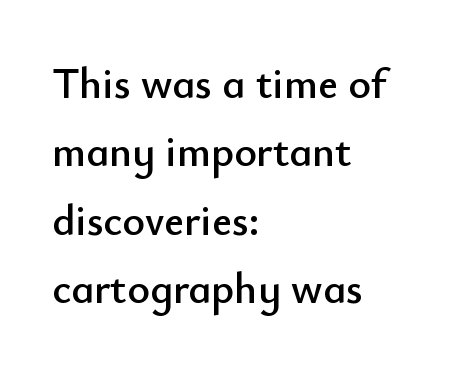
You could not count columns in this text — the font is proportionally spaced. Each word holds together tightly as a unit, with standard inter-letter gaps. The type family on display is of the sans-serif kind. Leading matches the norm, producing a regular column.
